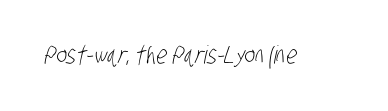
Q: Is the text bold? A: No.
Q: Is the text underlined? A: No.
Q: Is the spacing between letters normal or unusually wide? A: Normal.
